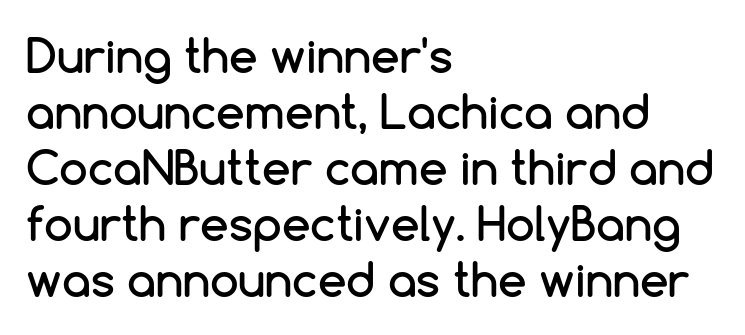
The image shows 46 px sans-serif type, upright; set left-aligned, line spacing 1.22x, normal letter spacing, not underlined; low stroke contrast and a medium x-height.
